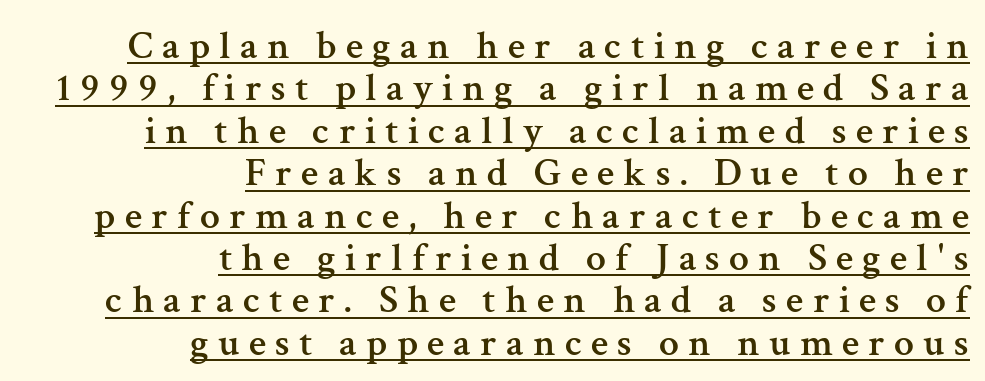
The image shows 40 px serif type, upright; set right-aligned, tight line spacing (1.06x), unusually wide letter spacing (+0.23 em), underlined; medium stroke contrast and a medium x-height.
